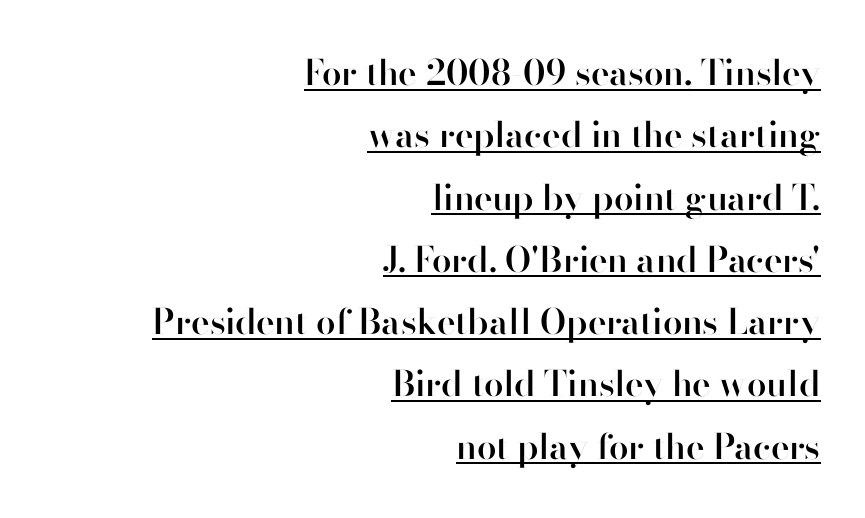
{"serif": "no", "italic": "no", "bold": "semi", "weight": "semibold", "width": "normal", "stroke_contrast": "high", "x_height": "small", "monospaced": "no", "underline": "yes", "align": "right", "line_spacing_ratio": 1.78, "letter_spacing": "normal", "letter_spacing_em": 0.0, "glyph_px": 35}
